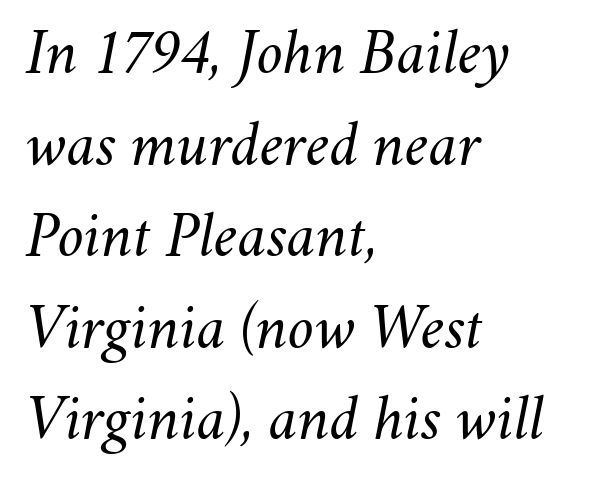
Q: Is the text bold? A: No.
Q: Is the text italic (slanted)? A: Yes, it leans right by about 11 degrees.
Q: Is the text underlined? A: No.
Q: How is the paragraph aligned? A: Left-aligned.
Q: Is the spacing between letters normal or unusually wide? A: Normal.
Q: Is the spacing between lines tight, normal or loose? A: Normal.
Q: Width (condensed, normal, or wide)? A: Normal.
Q: Stroke contrast? A: Medium.
Q: x-height? A: Small.
Q: Monospaced? A: No.
